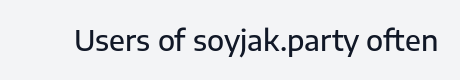
The image shows 28 px semibold sans-serif type, upright; set normal letter spacing, not underlined; low stroke contrast and a medium x-height.
